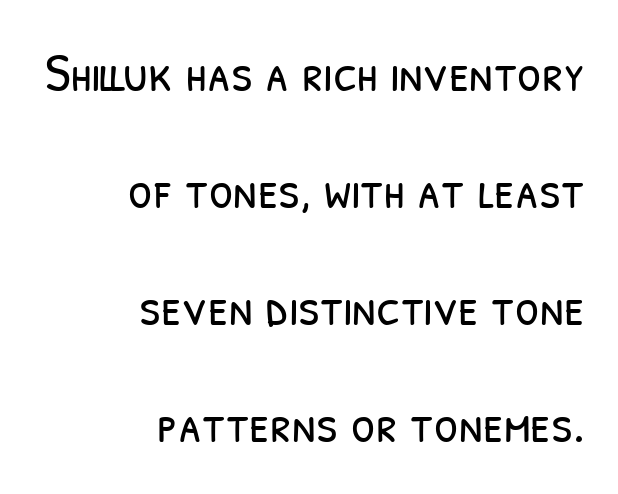
The image shows 55 px light, condensed sans-serif type; set right-aligned, loose line spacing (2.13x), normal letter spacing, not underlined; low stroke contrast and a medium x-height.
